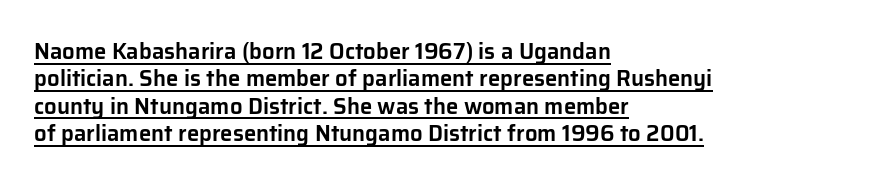
{"italic": "no", "underline": "yes", "align": "left", "line_spacing_ratio": 1.24, "letter_spacing": "normal", "letter_spacing_em": 0.0, "glyph_px": 22}
